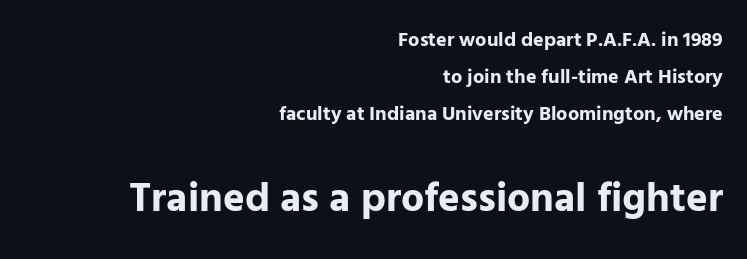
Is this a sans? Yes — the strokes have no serifs. Which of the two is more prominent by size? The second, at the bottom. Look at the tracking — it's just the regular setting, nothing added. Is the type bold? Yes — the strokes are clearly thick and heavy. Has an underline been added? It has not. Looks like regular typesetting: each glyph gets only the width it needs.
